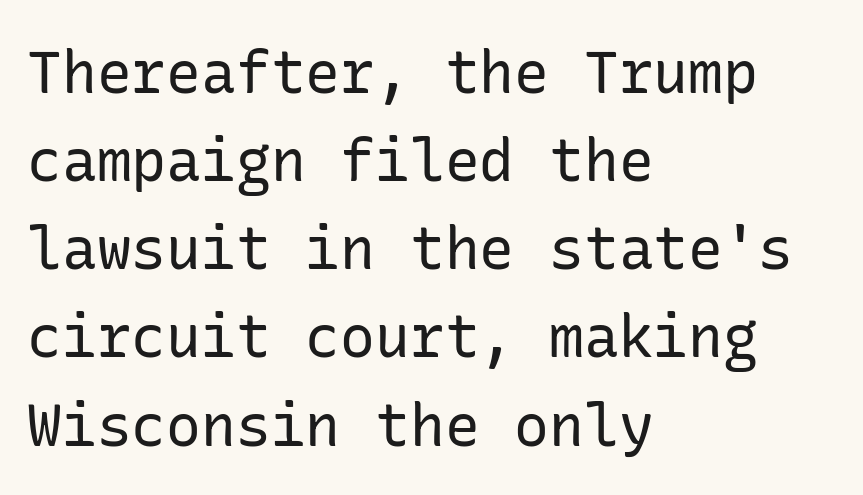
Style check: upright. Interline gaps are of average width in this sample. Only glyphs here, with clear space below each row. This reads as an unemphasized weight, regular at the heaviest. This rendering leaves character spacing at its baseline value. Nope, no serifs anywhere on these letters.
